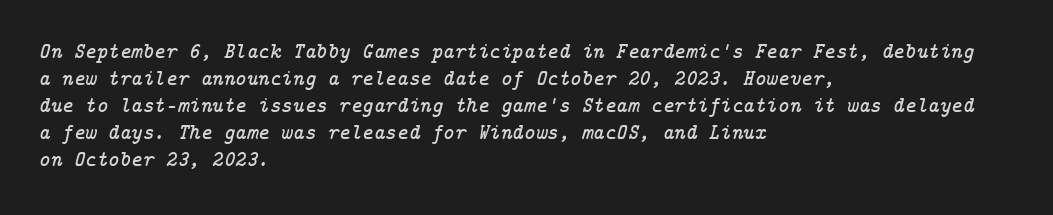
Q: Is the text italic (slanted)? A: Yes, it leans right by about 14 degrees.
Q: Is the text underlined? A: No.
Q: How is the paragraph aligned? A: Left-aligned.
Q: Is the spacing between letters normal or unusually wide? A: Normal.
